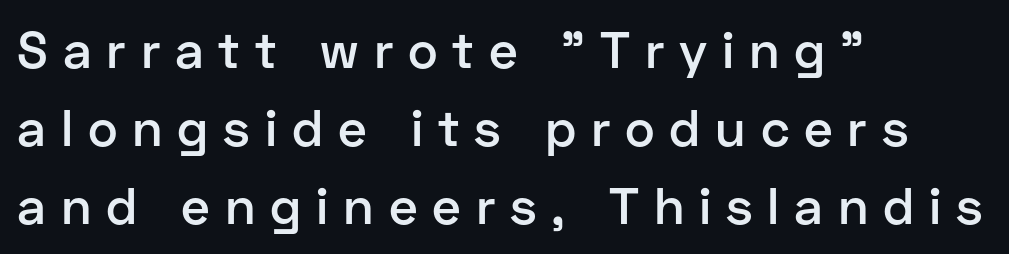
{"serif": "no", "italic": "no", "bold": "semi", "weight": "semibold", "width": "normal", "stroke_contrast": "low", "x_height": "medium", "monospaced": "no", "underline": "no", "align": "left", "line_spacing": "normal", "line_spacing_ratio": 1.53, "letter_spacing": "wide", "letter_spacing_em": 0.29, "glyph_px": 51}
